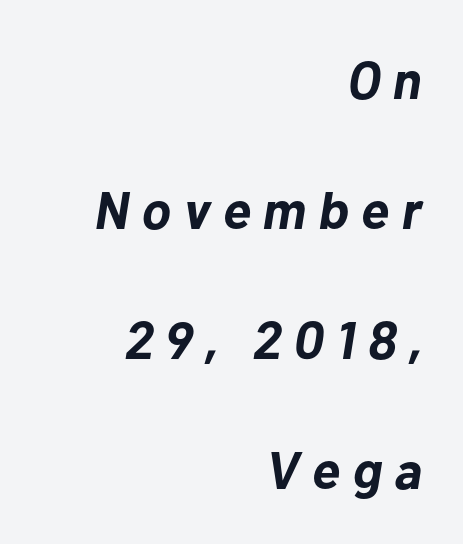
Q: Is the text bold? A: Yes.
Q: Is the text italic (slanted)? A: Yes, it leans right by about 10 degrees.
Q: Is the text underlined? A: No.
Q: How is the paragraph aligned? A: Right-aligned.
Q: Is the spacing between letters normal or unusually wide? A: Unusually wide.
Q: Is the spacing between lines tight, normal or loose? A: Loose.
Q: Width (condensed, normal, or wide)? A: Normal.
Q: Stroke contrast? A: Low.
Q: x-height? A: Medium.
Q: Monospaced? A: No.
